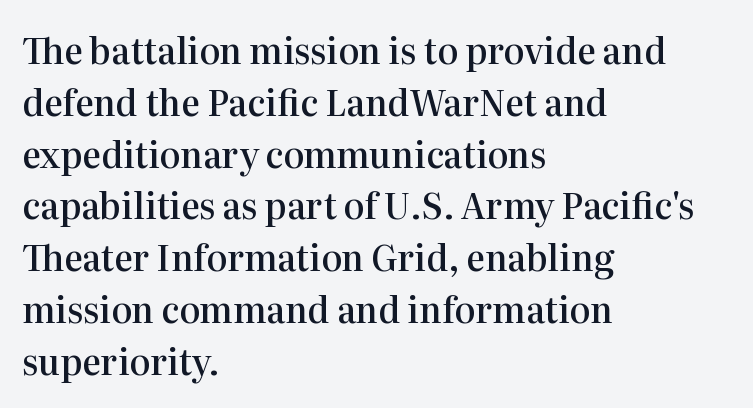
The image shows 35 px semibold serif type, upright; set left-aligned, normal line spacing (1.48x), normal letter spacing, not underlined; high stroke contrast and a medium x-height.
